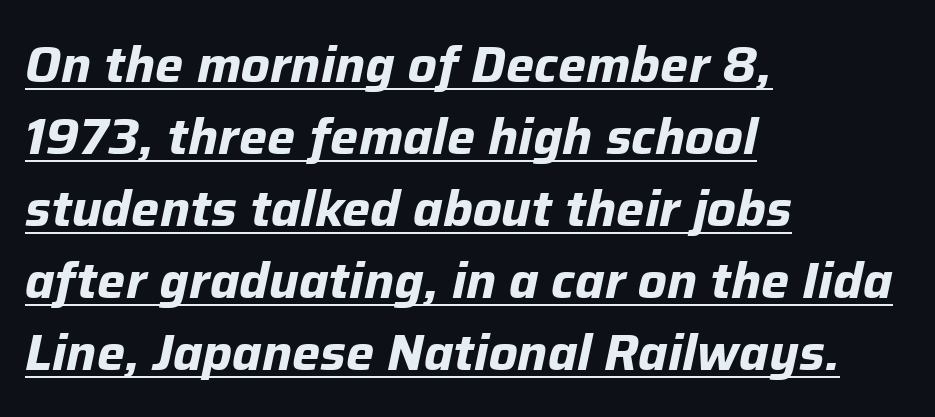
Notice how the stems are inclined rather than vertical — that's the hallmark of italics. A continuous stroke trails under the words, as in a hyperlink. The text block is weighted toward the left margin, trailing off unevenly rightward. Reading down the column, the eye jumps a familiar distance to each next line. Think of a printed novel: that variable character pitch is what you see here. The font is running at its bold setting.
